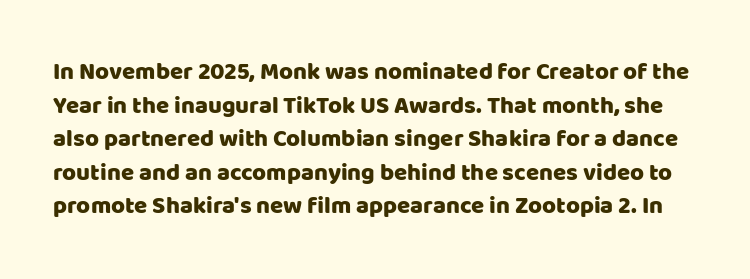
{"italic": "no", "underline": "no", "line_spacing": "normal", "line_spacing_ratio": 1.4, "letter_spacing": "normal", "letter_spacing_em": 0.0, "glyph_px": 24}
